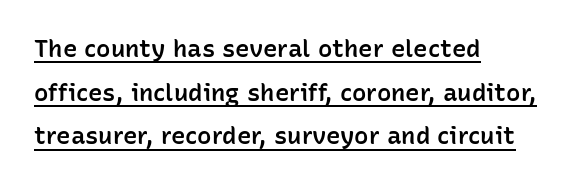
{"italic": "no", "bold": "semi", "underline": "yes", "align": "left", "line_spacing_ratio": 1.82, "letter_spacing": "normal", "letter_spacing_em": 0.0, "glyph_px": 24}
